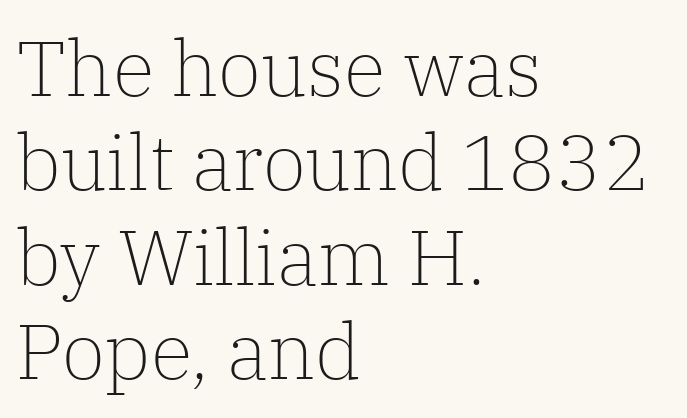
Typographically, this falls in the serif category. A classic flush-left, rag-right setting is used for this passage. Summary of weight: not heavy and not bold. Do the letters lean? They stand straight. The line texture is even and compact thanks to regular tracking. The face used here is proportionally spaced, like ordinary book or web type.
